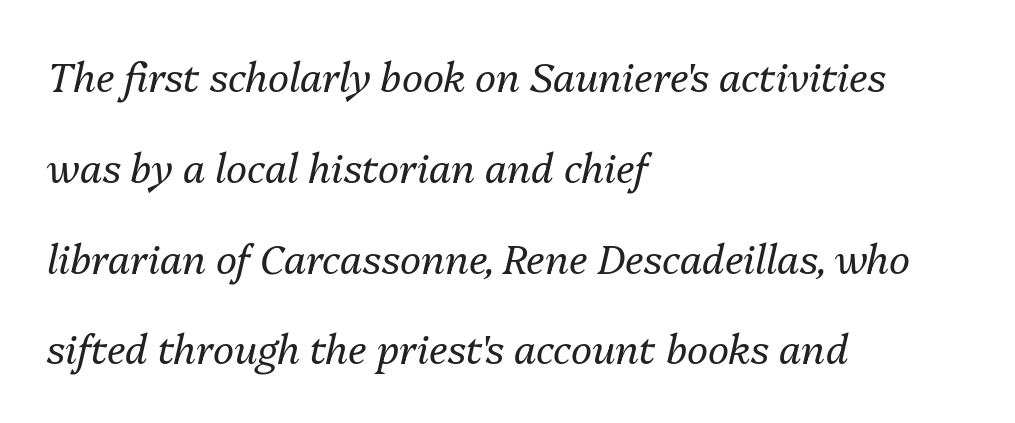
{"italic": "yes", "lean": "right", "slant_degrees": 13, "bold": "no", "weight": "regular", "width": "normal", "stroke_contrast": "medium", "x_height": "medium", "monospaced": "no", "underline": "no", "align": "left", "line_spacing": "loose", "line_spacing_ratio": 2.27, "letter_spacing": "normal", "letter_spacing_em": 0.0, "glyph_px": 40}
